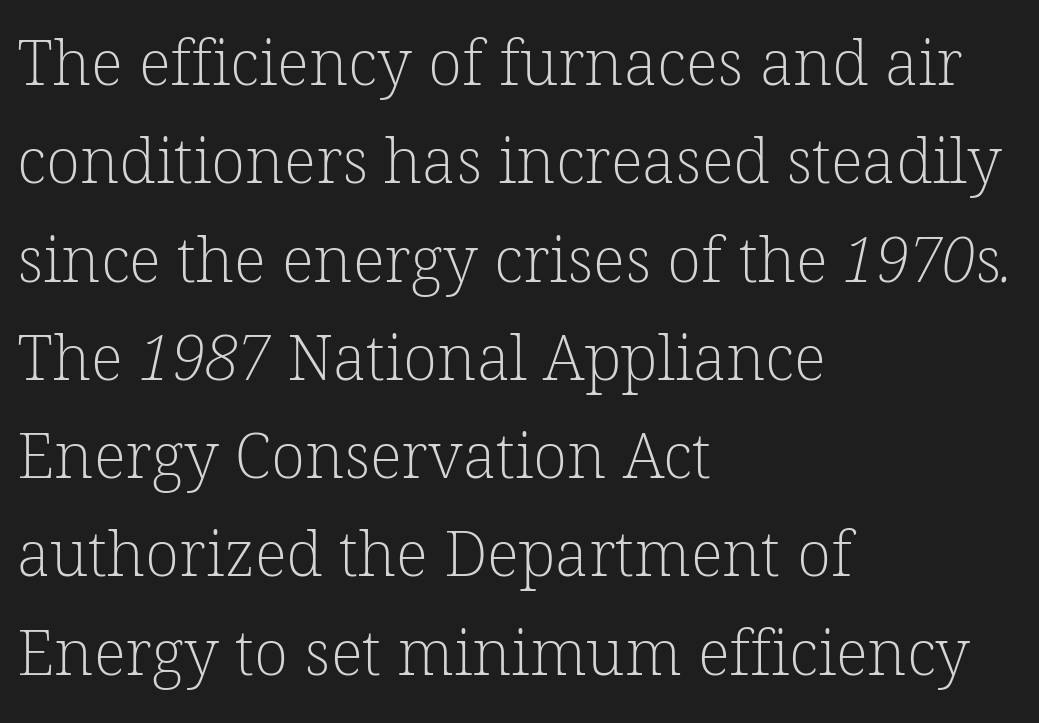
Q: Is the text bold? A: No.
Q: Is the typeface a serif or a sans-serif typeface? A: Serif.
Q: Is the text underlined? A: No.
Q: How is the paragraph aligned? A: Left-aligned.
Q: Is the spacing between letters normal or unusually wide? A: Normal.
Q: Is the spacing between lines tight, normal or loose? A: Normal.
Q: Width (condensed, normal, or wide)? A: Normal.
Q: Stroke contrast? A: Low.
Q: x-height? A: Medium.
Q: Monospaced? A: No.
